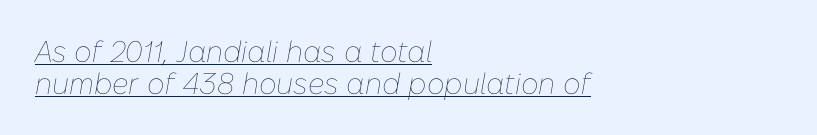
The block of text is dense from top to bottom, with scant space between rows. Think standard paragraph weight, or any step lighter than that. Every character sits at an angle, as italics do. Teacher's note: observe the even left margin — that is flush-left alignment.
